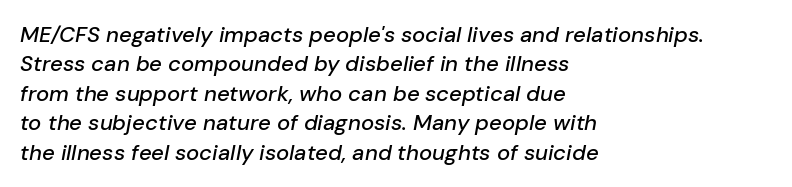
Q: Is the text italic (slanted)? A: Yes, it leans right by about 10 degrees.
Q: Is the text underlined? A: No.
Q: How is the paragraph aligned? A: Left-aligned.
Q: Is the spacing between letters normal or unusually wide? A: Normal.
Q: Is the spacing between lines tight, normal or loose? A: Normal.
